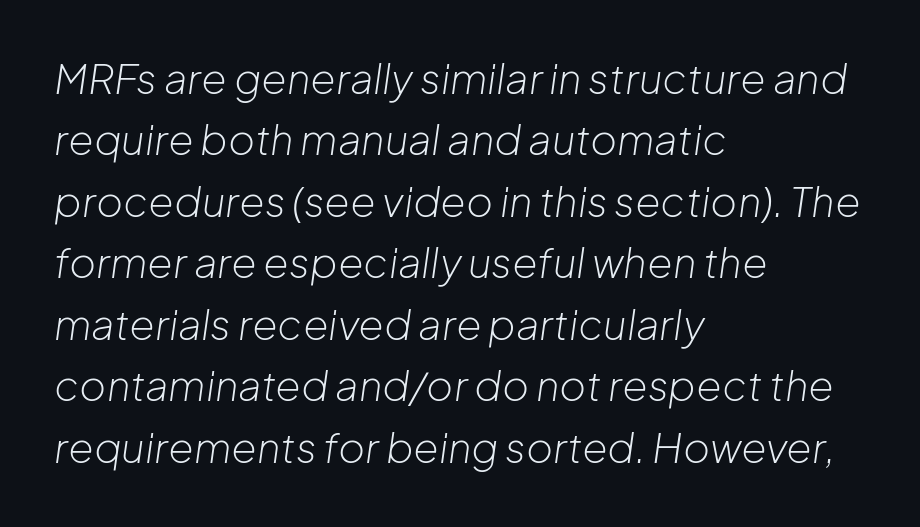
{"italic": "yes", "lean": "right", "slant_degrees": 8, "bold": "no", "weight": "light", "width": "normal", "stroke_contrast": "low", "x_height": "medium", "monospaced": "no", "underline": "no", "align": "left", "line_spacing": "normal", "line_spacing_ratio": 1.5, "letter_spacing": "normal", "letter_spacing_em": 0.0, "glyph_px": 41}
